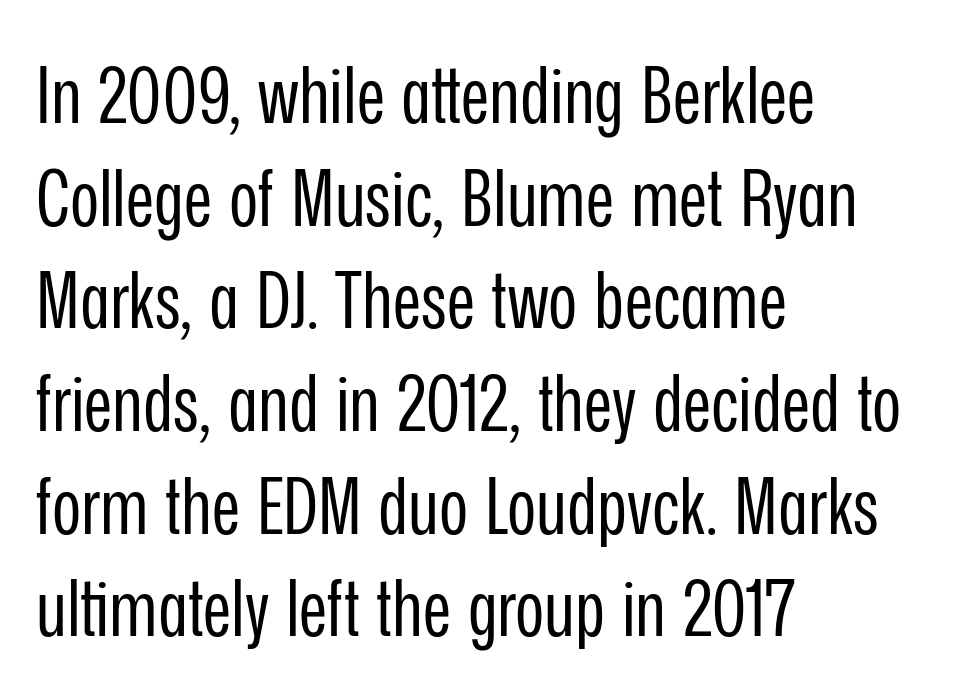
{"serif": "no", "italic": "no", "bold": "no", "weight": "regular", "width": "condensed", "stroke_contrast": "low", "x_height": "medium", "monospaced": "no", "underline": "no", "align": "left", "line_spacing": "normal", "line_spacing_ratio": 1.3, "letter_spacing": "normal", "letter_spacing_em": 0.0, "glyph_px": 79}
